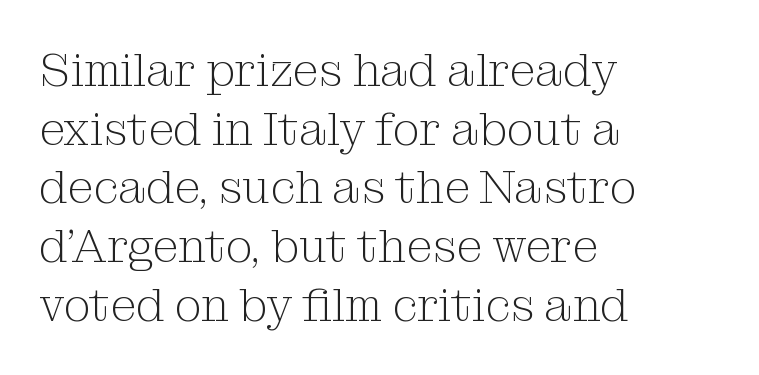
The image shows 47 px light serif type, upright; set left-aligned, normal line spacing (1.25x), normal letter spacing, not underlined; medium stroke contrast and a medium x-height.
